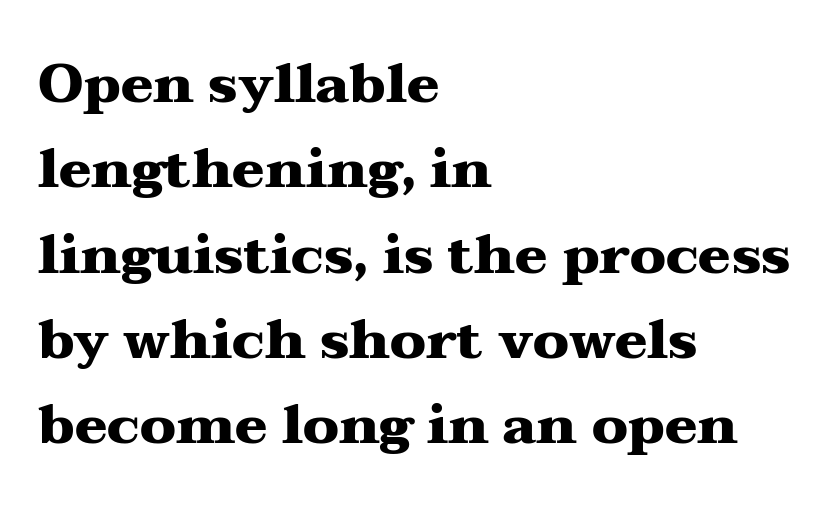
Q: Is the text bold? A: Yes.
Q: Is the text italic (slanted)? A: No, it is upright.
Q: Is the typeface a serif or a sans-serif typeface? A: Serif.
Q: Is the text underlined? A: No.
Q: How is the paragraph aligned? A: Left-aligned.
Q: Is the spacing between letters normal or unusually wide? A: Normal.
Q: Is the spacing between lines tight, normal or loose? A: Normal.
Q: Width (condensed, normal, or wide)? A: Wide.
Q: Stroke contrast? A: Medium.
Q: x-height? A: Medium.
Q: Monospaced? A: No.
